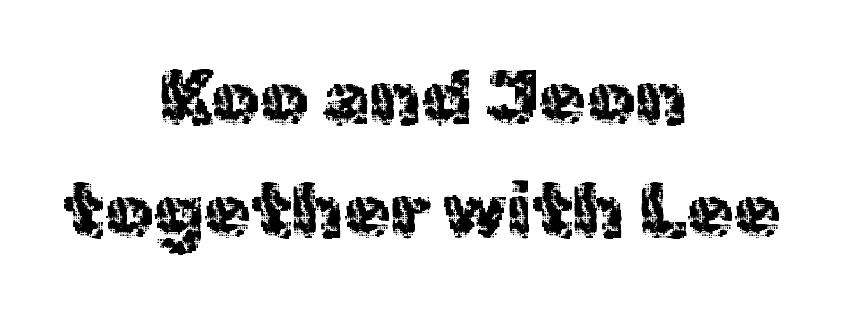
The image shows 76 px sans-serif type, upright; set centered, normal line spacing (1.49x), normal letter spacing, not underlined; a medium x-height.
